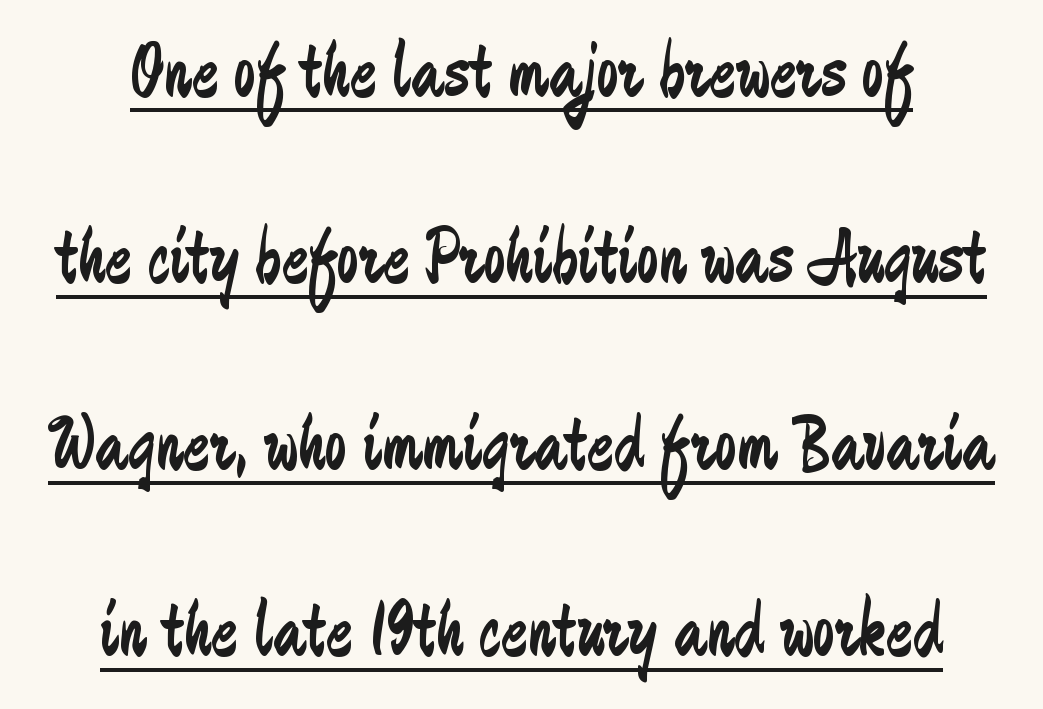
Unbolded letterforms with no extra heft. Varying glyph widths throughout — classic text-font behaviour. The font family rendered here belongs to the sans-serif group.
